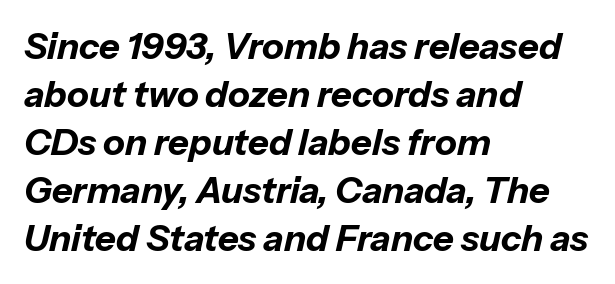
Q: Is the text bold? A: Yes.
Q: Is the text italic (slanted)? A: Yes, it leans right by about 13 degrees.
Q: Is the text underlined? A: No.
Q: How is the paragraph aligned? A: Left-aligned.
Q: Is the spacing between letters normal or unusually wide? A: Normal.
Q: Is the spacing between lines tight, normal or loose? A: Normal.
Q: Width (condensed, normal, or wide)? A: Normal.
Q: Stroke contrast? A: Low.
Q: x-height? A: Medium.
Q: Monospaced? A: No.
